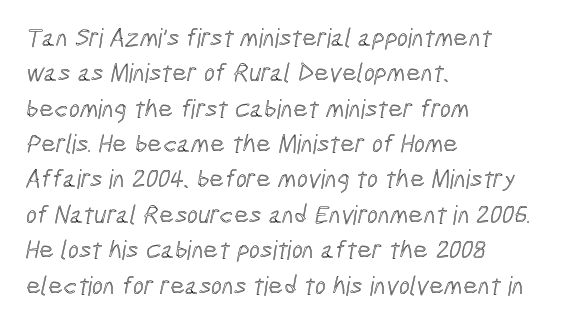
A clean baseline with only descenders dipping below it. These lines are set flush left with a ragged right edge. The rendering uses a moderate line-height, typical for paragraphs. The line texture is even and compact thanks to regular tracking.
